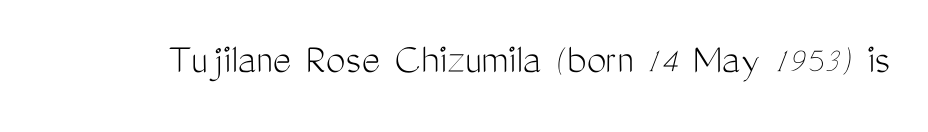
The image shows 44 px light, condensed sans-serif type, upright; set normal letter spacing, not underlined; medium stroke contrast and a medium x-height.
